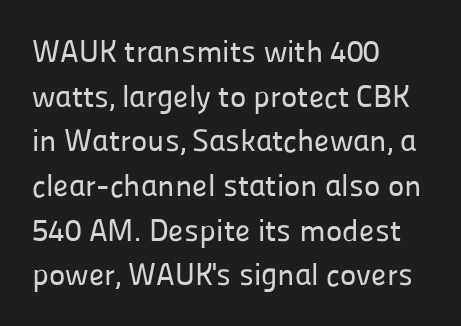
Each word holds together tightly as a unit, with standard inter-letter gaps. The face used here is proportionally spaced, like ordinary book or web type. The typesetter chose a ragged-right arrangement here. The designer left line spacing at the default. Type without underlining.
